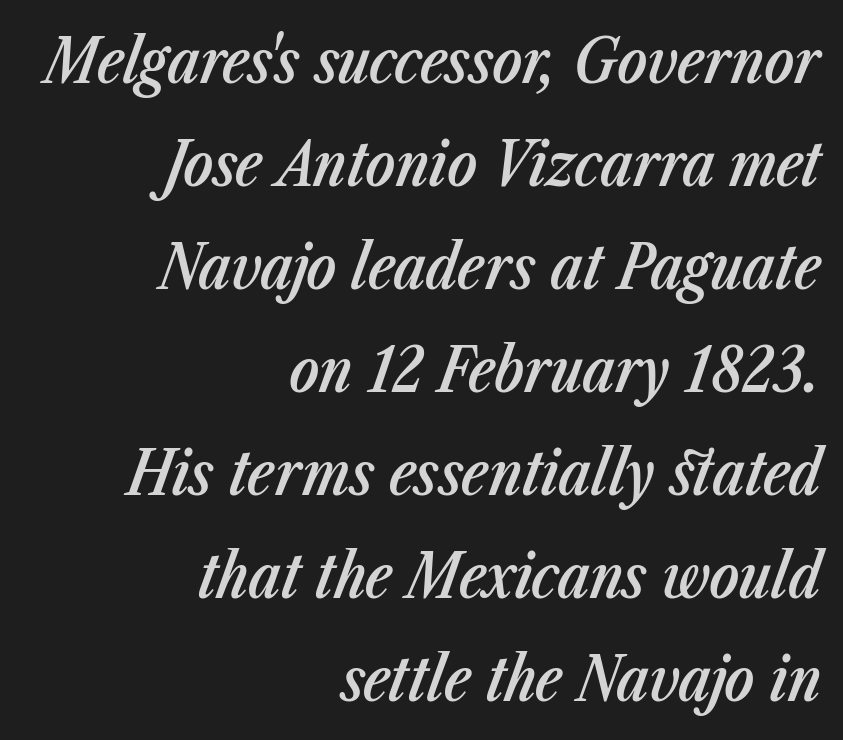
{"italic": "yes", "lean": "right", "slant_degrees": 23, "bold": "semi", "weight": "semibold", "width": "condensed", "stroke_contrast": "low", "x_height": "medium", "monospaced": "no", "underline": "no", "align": "right", "line_spacing": "normal", "line_spacing_ratio": 1.66, "letter_spacing": "normal", "letter_spacing_em": 0.0, "glyph_px": 62}
